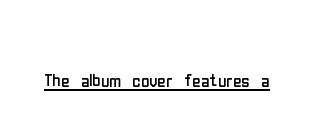
The image shows 23 px text type, upright; set normal letter spacing, underlined.
